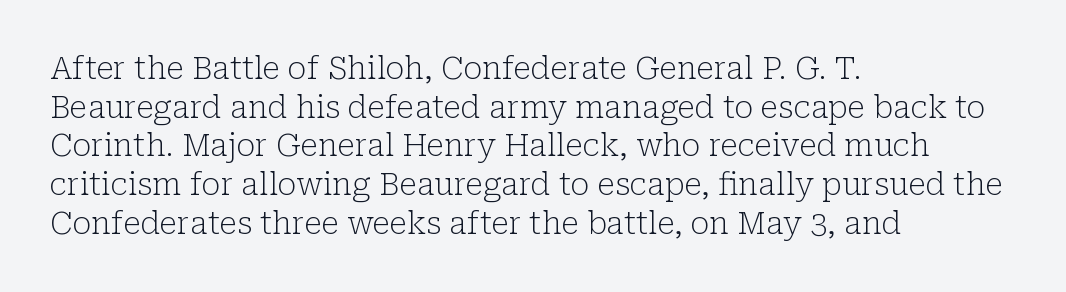
The image shows 31 px light serif type, upright; set left-aligned, normal line spacing (1.25x), normal letter spacing, not underlined; low stroke contrast and a medium x-height.
